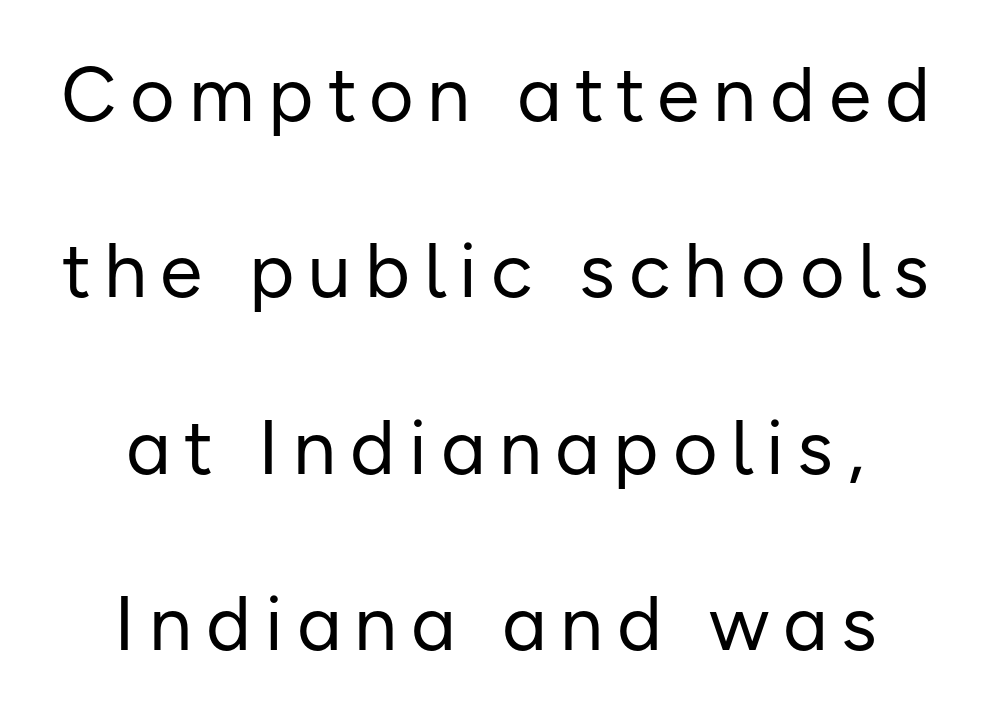
The space between consecutive lines is lavish. Type without underlining. This sample is center-justified, so both line endings float freely. The font is comparable to plain body text, perhaps lighter. Proportional: the letters do not fall into vertical columns. Do the letters lean? They stand straight.
